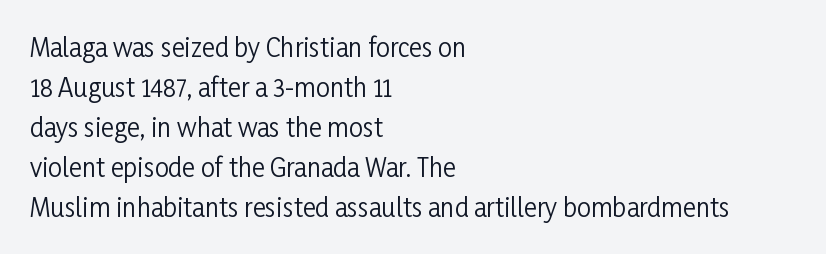
{"italic": "no", "bold": "no", "underline": "no", "align": "left", "line_spacing": "normal", "line_spacing_ratio": 1.6, "letter_spacing": "normal", "letter_spacing_em": 0.0, "glyph_px": 25}
